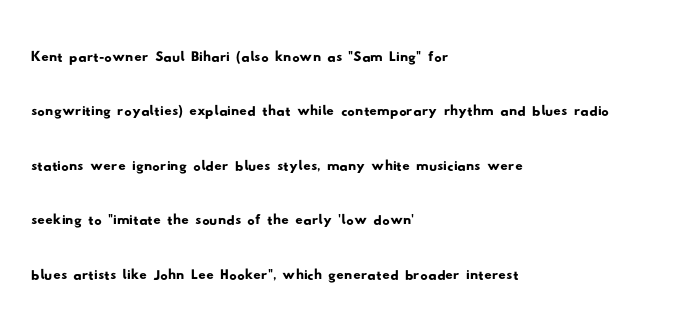
Inter-character spacing is left at the font's built-in metrics. You could not count columns in this text — the font is proportionally spaced. The face used here is a sans, in the tradition of grotesques and geometrics. This sample keeps an unexceptional amount of space between lines.
